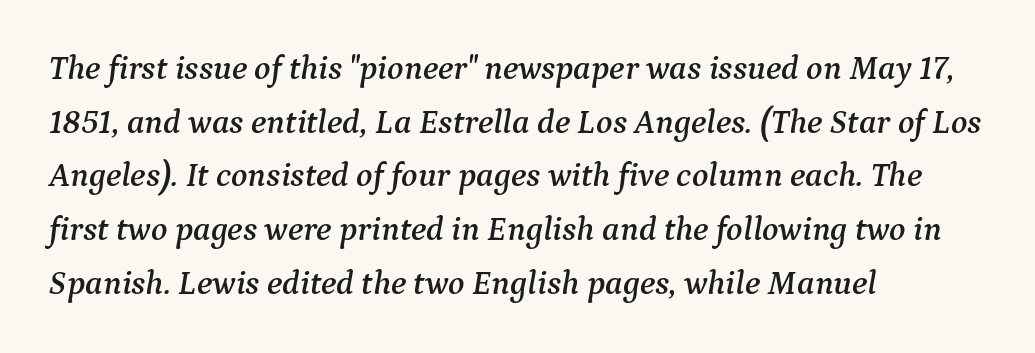
The image shows 34 px serif type, italic (leaning right); set left-aligned, normal line spacing (1.58x), normal letter spacing, not underlined; medium stroke contrast and a medium x-height.
